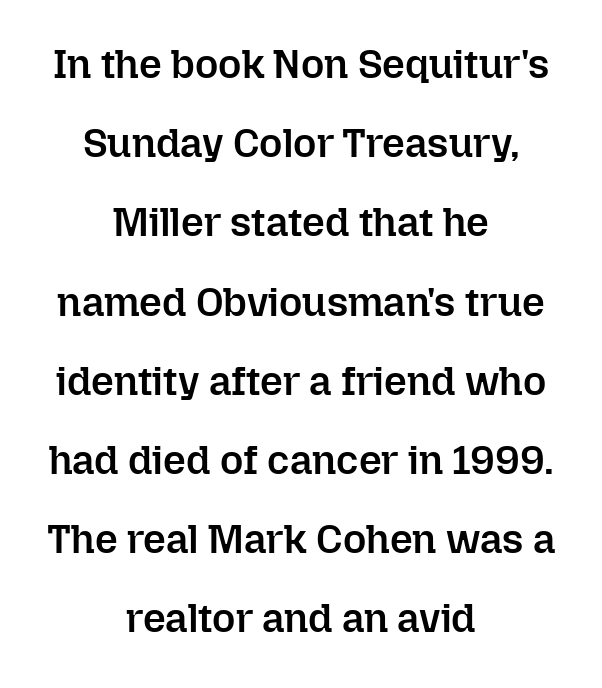
The text block is weighted toward neither margin, spreading evenly from the middle. This is roman type, the default non-slanted kind. The space beneath each line is pristine and unruled. The line texture is even and compact thanks to regular tracking. Do the characters align in a grid? No, the font is proportional.
